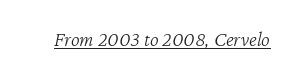
The image shows 21 px text type, italic (leaning right); set normal letter spacing, underlined.
